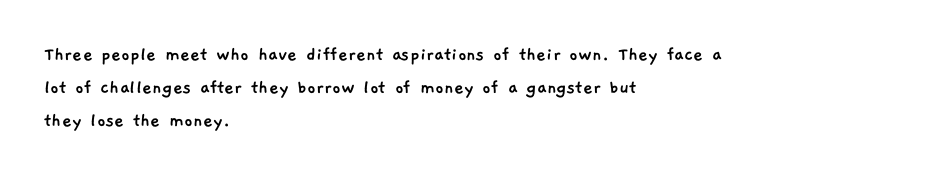
The image shows 21 px text type; set left-aligned, normal line spacing (1.56x), normal letter spacing, not underlined.
